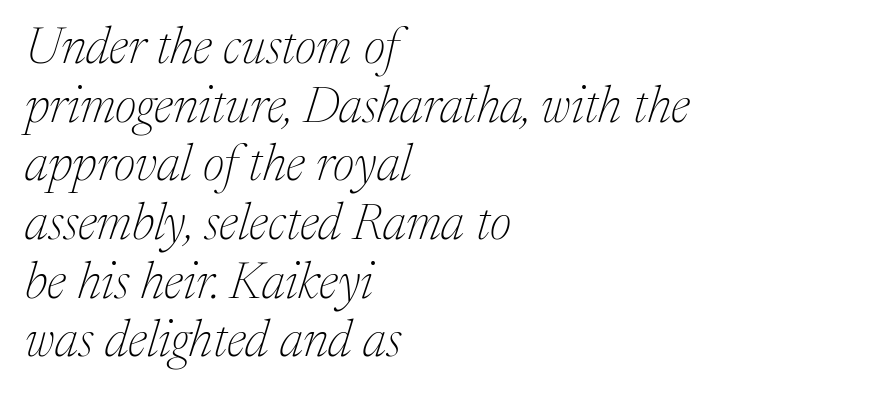
Q: Is the text bold? A: No.
Q: Is the text italic (slanted)? A: Yes, it leans right by about 17 degrees.
Q: Is the typeface a serif or a sans-serif typeface? A: Serif.
Q: Is the text underlined? A: No.
Q: How is the paragraph aligned? A: Left-aligned.
Q: Is the spacing between letters normal or unusually wide? A: Normal.
Q: Is the spacing between lines tight, normal or loose? A: Tight.
Q: Width (condensed, normal, or wide)? A: Normal.
Q: Stroke contrast? A: Medium.
Q: x-height? A: Medium.
Q: Monospaced? A: No.
